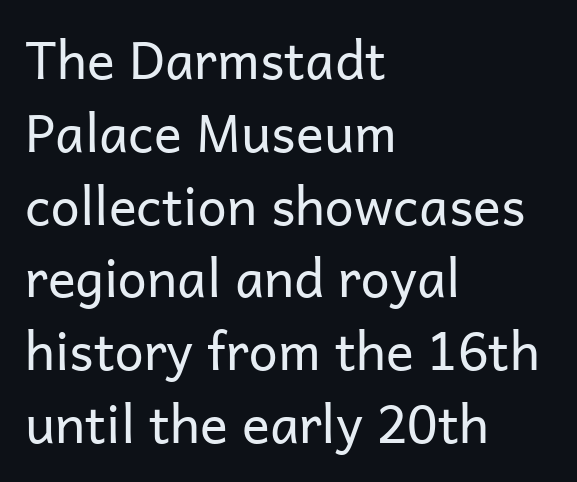
{"serif": "no", "italic": "no", "bold": "no", "weight": "regular", "width": "normal", "stroke_contrast": "low", "x_height": "medium", "monospaced": "no", "underline": "no", "align": "left", "line_spacing": "normal", "line_spacing_ratio": 1.4, "letter_spacing": "normal", "letter_spacing_em": 0.0, "glyph_px": 52}
